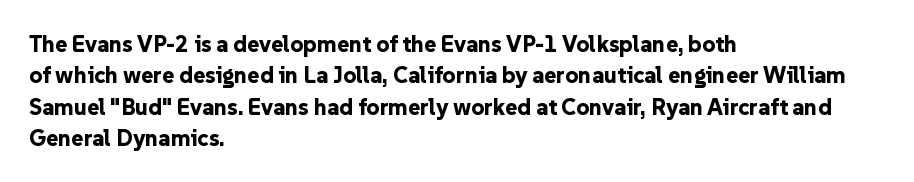
The image shows 23 px bold type, upright; set left-aligned, normal line spacing (1.36x), normal letter spacing, not underlined.
